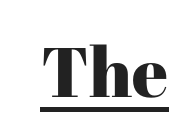
{"serif": "yes", "italic": "no", "width": "normal", "stroke_contrast": "high", "x_height": "medium", "monospaced": "no", "underline": "yes", "letter_spacing": "normal", "letter_spacing_em": 0.0, "glyph_px": 70}
